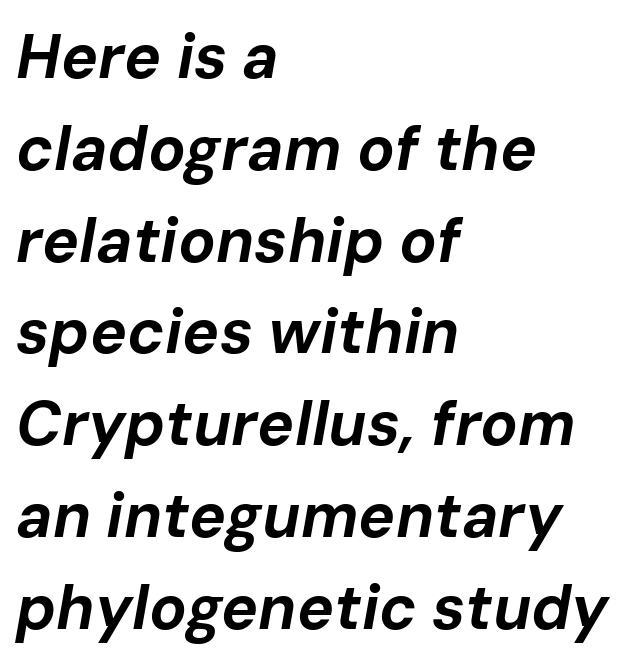
Q: Is the text bold? A: Yes.
Q: Is the text italic (slanted)? A: Yes, it leans right by about 10 degrees.
Q: Is the text underlined? A: No.
Q: How is the paragraph aligned? A: Left-aligned.
Q: Is the spacing between letters normal or unusually wide? A: Normal.
Q: Is the spacing between lines tight, normal or loose? A: Normal.
Q: Width (condensed, normal, or wide)? A: Normal.
Q: Stroke contrast? A: Low.
Q: x-height? A: Medium.
Q: Monospaced? A: No.
